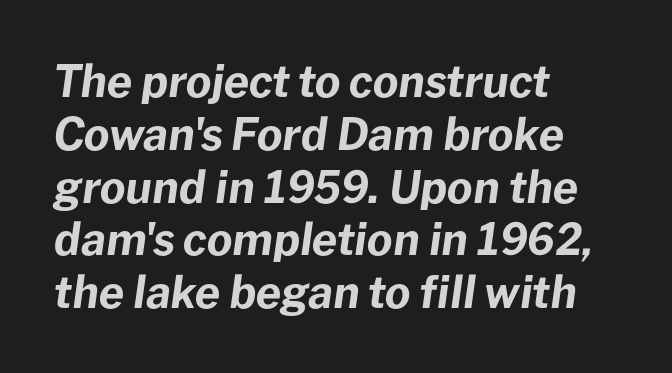
Check under the words: just untouched page. Layout note: lines flush left. Notice how the stems are inclined rather than vertical — that's the hallmark of italics. Glyph-to-glyph distance matches everyday printed text.
